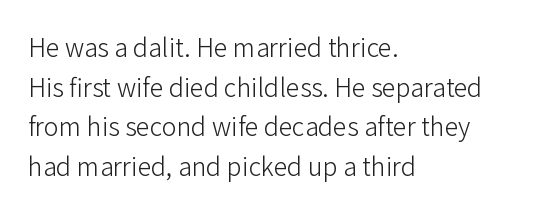
No italicization has been applied; the sample stays upright. Which margin do the lines hug? The left one — the right edge is uneven. Interline gaps are of average width in this sample. Descender tails drop into unmarked territory.
